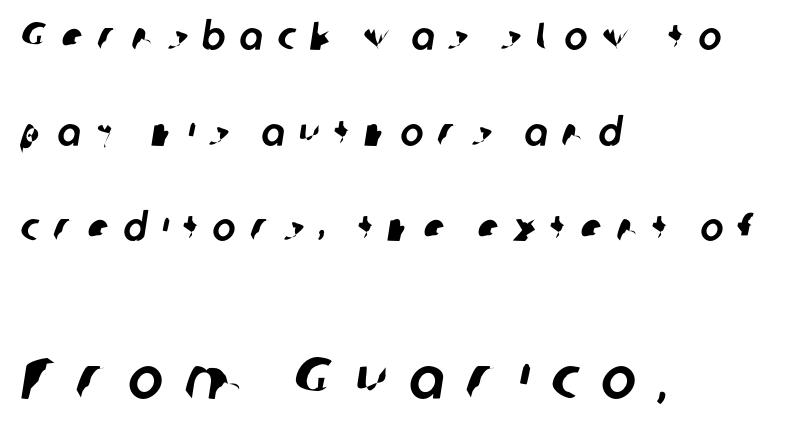
Unmarked baselines from the first word to the last. Each word looks stretched out because of the extra space between its letters. In CSS terms this would be text-align: left. The face used here is proportionally spaced, like ordinary book or web type.
